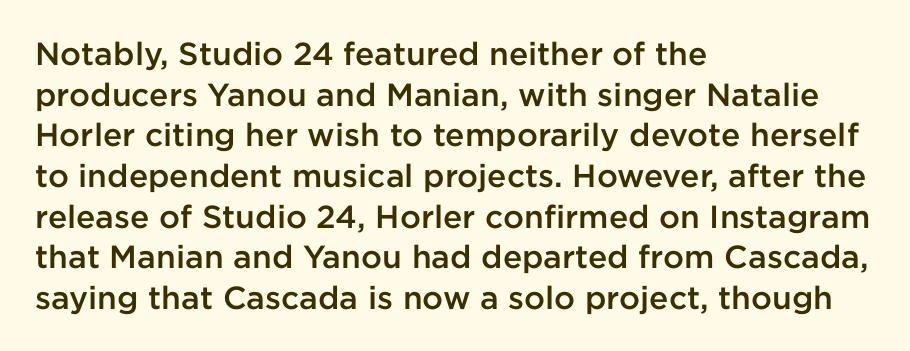
Q: Is the text bold? A: Semi-bold.
Q: Is the text italic (slanted)? A: No, it is upright.
Q: Is the typeface a serif or a sans-serif typeface? A: Sans-serif.
Q: Is the text underlined? A: No.
Q: How is the paragraph aligned? A: Left-aligned.
Q: Is the spacing between letters normal or unusually wide? A: Normal.
Q: Is the spacing between lines tight, normal or loose? A: Normal.
Q: Width (condensed, normal, or wide)? A: Normal.
Q: Stroke contrast? A: Low.
Q: x-height? A: Medium.
Q: Monospaced? A: No.
